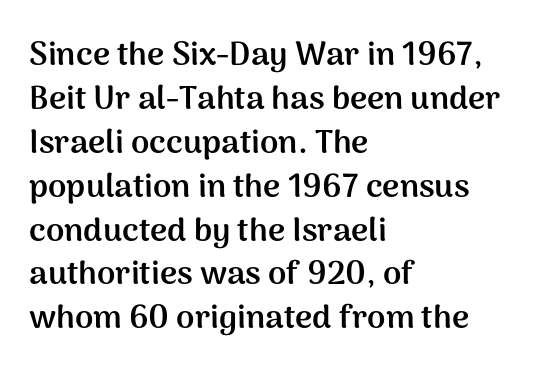
{"serif": "no", "italic": "no", "bold": "yes", "weight": "semibold", "width": "normal", "stroke_contrast": "medium", "x_height": "medium", "monospaced": "no", "underline": "no", "align": "left", "line_spacing": "normal", "line_spacing_ratio": 1.33, "letter_spacing": "normal", "letter_spacing_em": 0.0, "glyph_px": 33}
